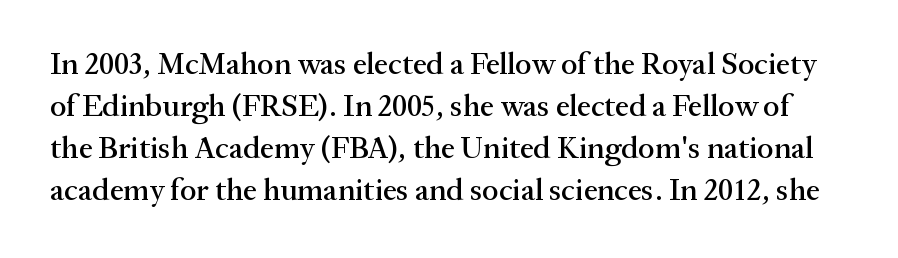
{"serif": "yes", "italic": "no", "width": "normal", "stroke_contrast": "medium", "x_height": "medium", "monospaced": "no", "underline": "no", "line_spacing": "normal", "line_spacing_ratio": 1.35, "letter_spacing": "normal", "letter_spacing_em": 0.0, "glyph_px": 31}
